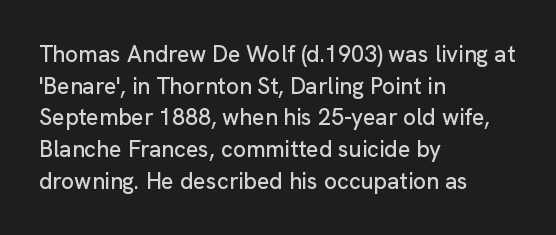
Q: Is the text italic (slanted)? A: No, it is upright.
Q: Is the text underlined? A: No.
Q: How is the paragraph aligned? A: Left-aligned.
Q: Is the spacing between letters normal or unusually wide? A: Normal.
Q: Is the spacing between lines tight, normal or loose? A: Normal.
